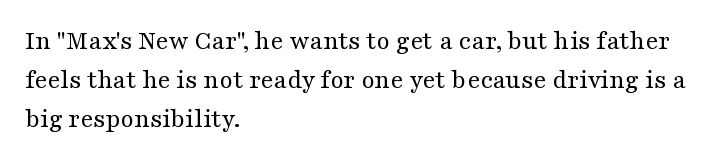
Default kerning and tracking; the words read as compact shapes. No heavy texture on the line: the type isn't bold. A roman cut, with each character standing at attention. Notice how the passage keeps a crisp vertical edge on the left only. Bare-footed words on every line.
